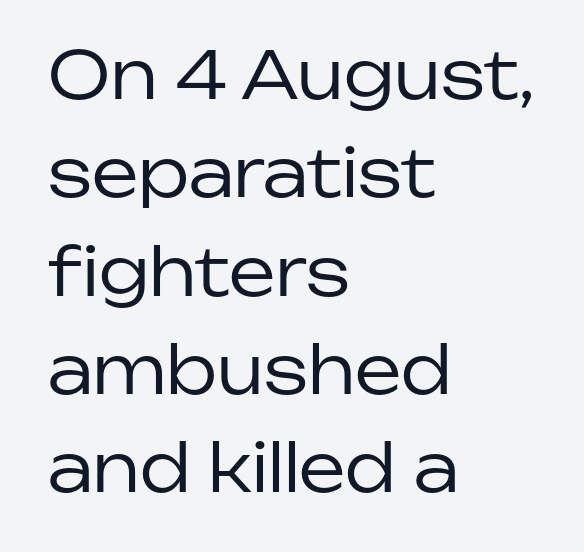
{"serif": "no", "italic": "no", "bold": "no", "weight": "regular", "width": "normal", "stroke_contrast": "low", "x_height": "medium", "monospaced": "no", "underline": "no", "align": "left", "line_spacing": "normal", "line_spacing_ratio": 1.49, "letter_spacing": "normal", "letter_spacing_em": 0.0, "glyph_px": 66}
